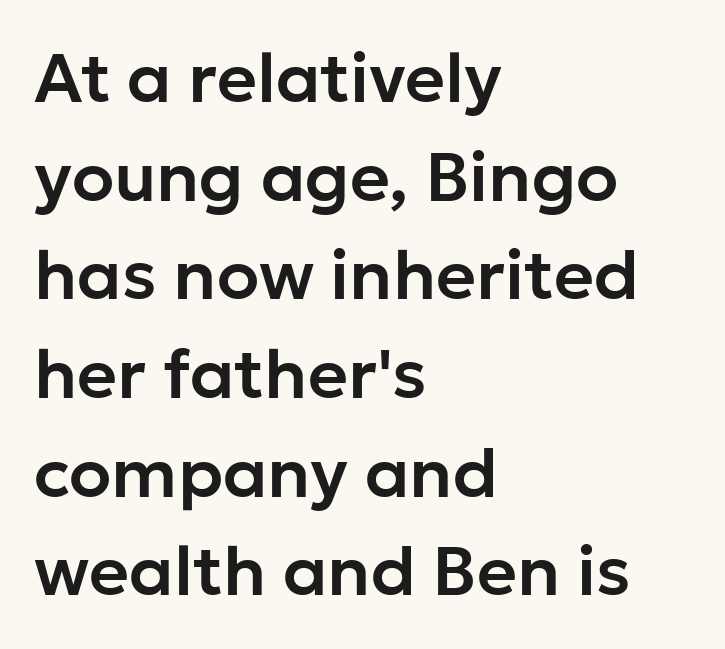
Q: Is the text italic (slanted)? A: No, it is upright.
Q: Is the typeface a serif or a sans-serif typeface? A: Sans-serif.
Q: Is the text underlined? A: No.
Q: How is the paragraph aligned? A: Left-aligned.
Q: Is the spacing between letters normal or unusually wide? A: Normal.
Q: Is the spacing between lines tight, normal or loose? A: Normal.
Q: Width (condensed, normal, or wide)? A: Normal.
Q: Stroke contrast? A: Low.
Q: x-height? A: Medium.
Q: Monospaced? A: No.
